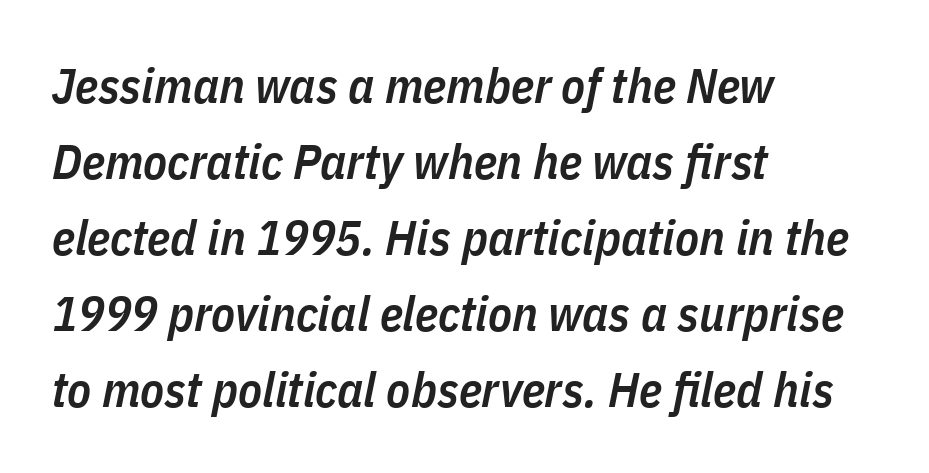
{"italic": "yes", "lean": "right", "slant_degrees": 11, "bold": "semi", "weight": "semibold", "width": "condensed", "stroke_contrast": "low", "x_height": "medium", "monospaced": "no", "underline": "no", "align": "left", "line_spacing": "normal", "line_spacing_ratio": 1.55, "letter_spacing": "normal", "letter_spacing_em": 0.0, "glyph_px": 49}
